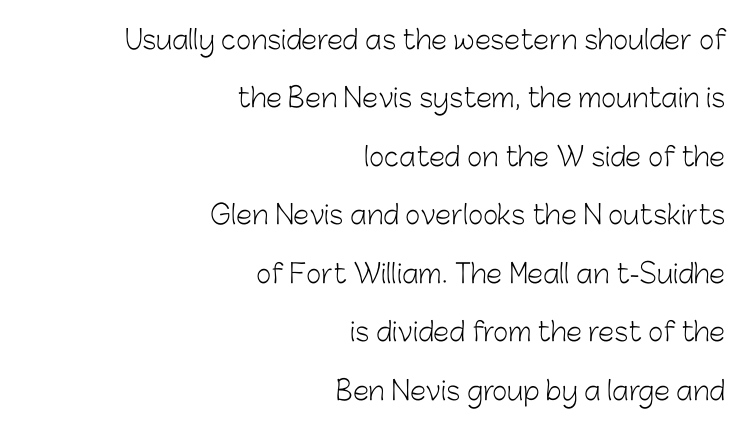
Q: Is the text bold? A: No.
Q: Is the text italic (slanted)? A: No, it is upright.
Q: Is the text underlined? A: No.
Q: How is the paragraph aligned? A: Right-aligned.
Q: Is the spacing between letters normal or unusually wide? A: Normal.
Q: Is the spacing between lines tight, normal or loose? A: Loose.
